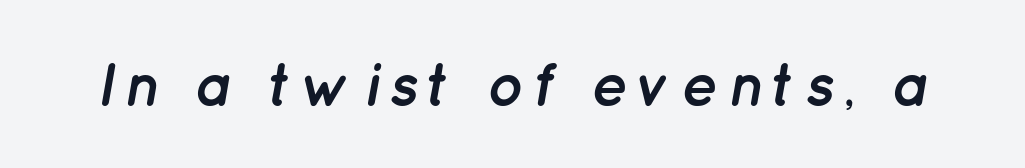
The image shows 61 px semibold type, italic (leaning right); set not underlined; low stroke contrast and a medium x-height.
